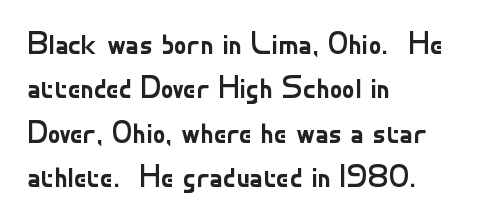
Here the designer chose a conventional face with non-uniform glyph widths. Vertical strokes here are truly vertical. Summary of weight: not heavy and not bold. The horizontal fit of the characters is conventional and even. The passage shown is typeset with a sans-serif family.
